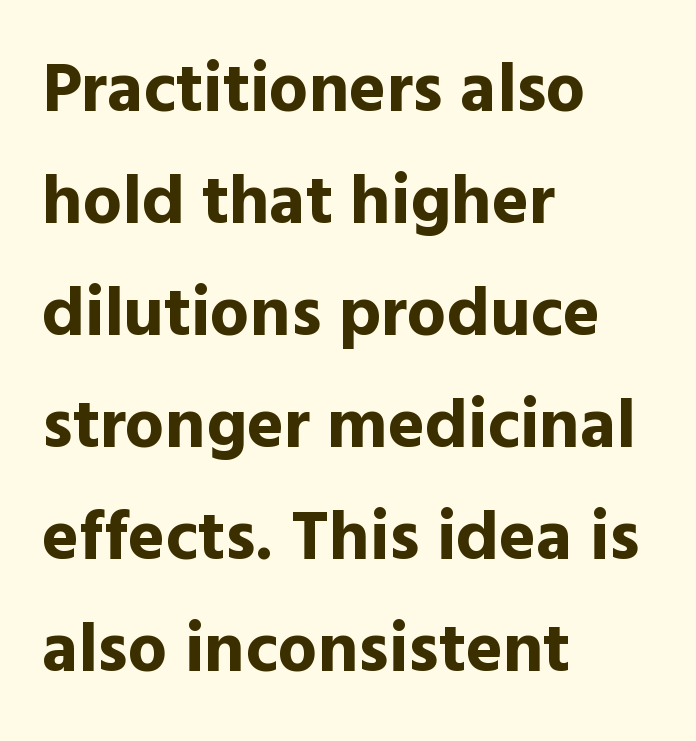
Q: Is the text bold? A: Yes.
Q: Is the text italic (slanted)? A: No, it is upright.
Q: Is the typeface a serif or a sans-serif typeface? A: Sans-serif.
Q: Is the text underlined? A: No.
Q: How is the paragraph aligned? A: Left-aligned.
Q: Is the spacing between letters normal or unusually wide? A: Normal.
Q: Is the spacing between lines tight, normal or loose? A: Normal.
Q: Width (condensed, normal, or wide)? A: Normal.
Q: x-height? A: Medium.
Q: Monospaced? A: No.
